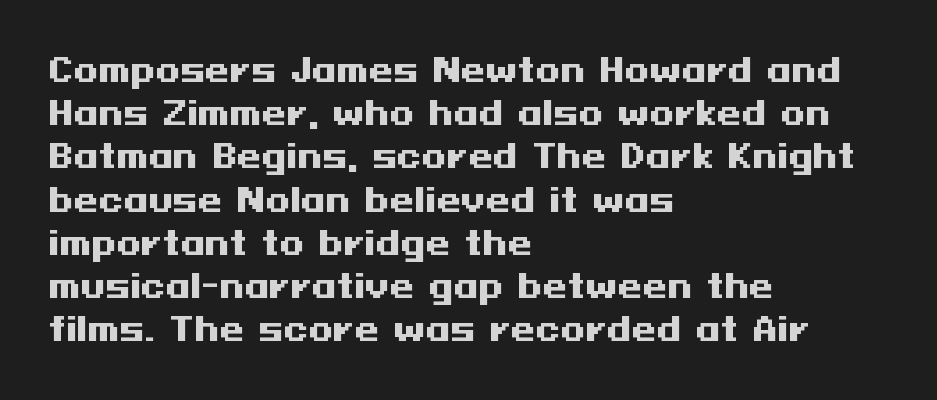
The image shows 32 px heavy, wide sans-serif type, upright; set left-aligned, normal line spacing (1.35x), normal letter spacing, not underlined; medium stroke contrast and a medium x-height.
